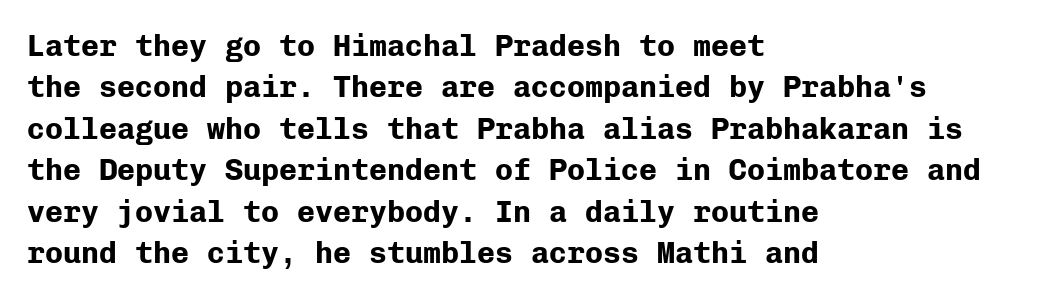
The image shows 30 px bold sans-serif type, upright, monospaced; set left-aligned, normal line spacing (1.38x), normal letter spacing, not underlined; low stroke contrast and a medium x-height.
